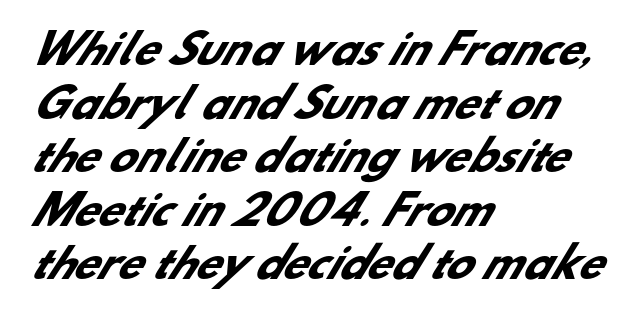
A classic flush-left, rag-right setting is used for this passage. The letters carry no serifs — their stems end cleanly without finishing strokes. Character widths vary here, with narrow letters taking less room than wide ones. Whoever set this chose a conventional vertical rhythm. The passage shown is emphatically bold.
